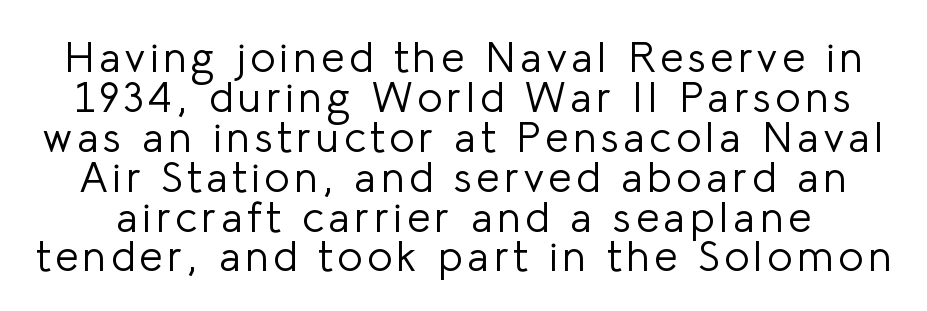
Q: Is the text bold? A: No.
Q: Is the text italic (slanted)? A: No, it is upright.
Q: Is the typeface a serif or a sans-serif typeface? A: Sans-serif.
Q: Is the text underlined? A: No.
Q: Is the spacing between lines tight, normal or loose? A: Tight.
Q: Width (condensed, normal, or wide)? A: Normal.
Q: Stroke contrast? A: Low.
Q: x-height? A: Medium.
Q: Monospaced? A: No.
